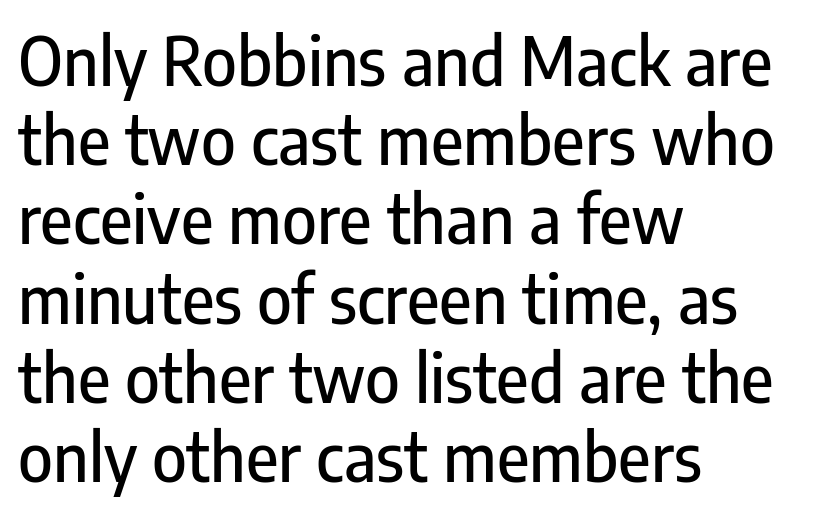
The image shows 66 px condensed sans-serif type, upright; set left-aligned, line spacing 1.2x, normal letter spacing, not underlined; low stroke contrast and a medium x-height.
